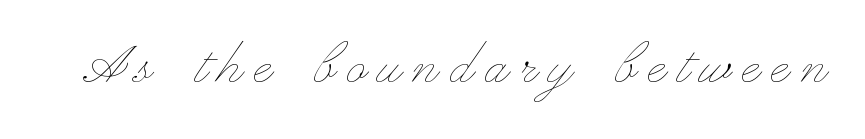
The image shows 66 px thin, wide type; set not underlined; low stroke contrast and a small x-height.
